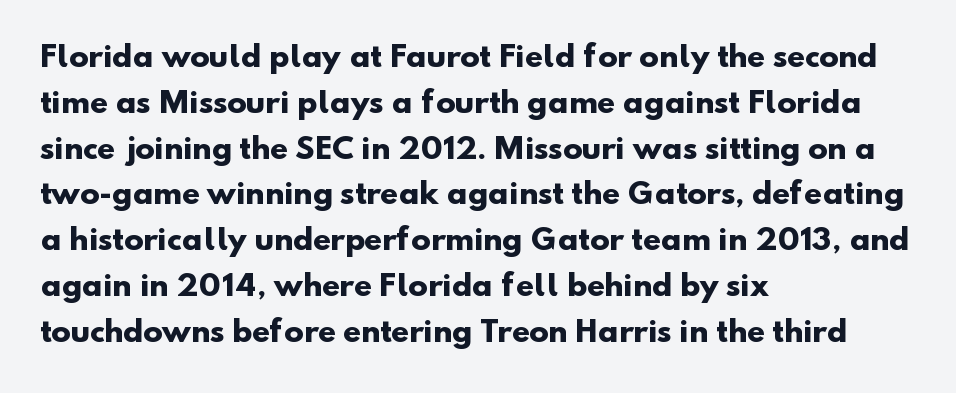
Q: Is the text bold? A: Yes.
Q: Is the typeface a serif or a sans-serif typeface? A: Sans-serif.
Q: Is the text underlined? A: No.
Q: How is the paragraph aligned? A: Left-aligned.
Q: Is the spacing between letters normal or unusually wide? A: Normal.
Q: Is the spacing between lines tight, normal or loose? A: Normal.
Q: Width (condensed, normal, or wide)? A: Normal.
Q: Stroke contrast? A: Low.
Q: x-height? A: Small.
Q: Monospaced? A: No.
